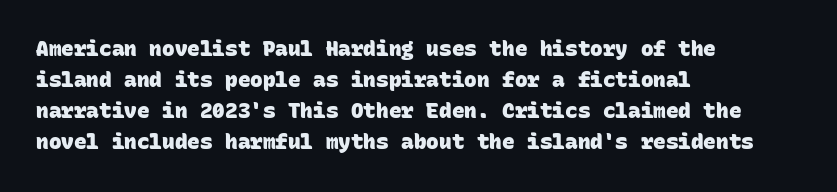
{"bold": "yes", "underline": "no", "align": "left", "line_spacing": "normal", "line_spacing_ratio": 1.48, "letter_spacing": "normal", "letter_spacing_em": 0.0, "glyph_px": 21}
